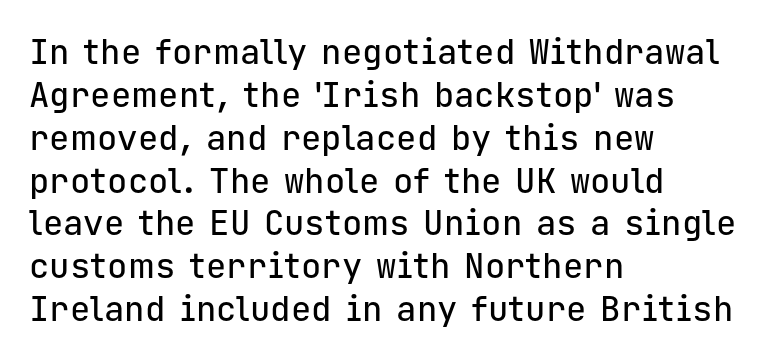
The designer left line spacing at the default. Line starts are locked; line ends wander. The gap between lines stays unmarked. Unlike italic type, these characters show no tilt at all.
